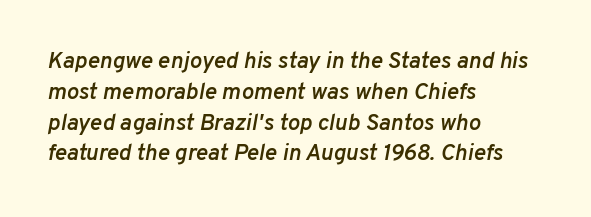
{"italic": "yes", "lean": "right", "slant_degrees": 10, "bold": "semi", "underline": "no", "align": "left", "line_spacing": "normal", "line_spacing_ratio": 1.34, "letter_spacing": "normal", "letter_spacing_em": 0.0, "glyph_px": 23}
